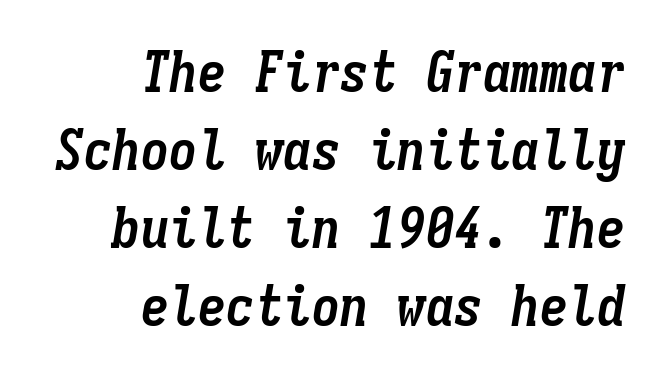
The image shows 57 px semibold, condensed type, italic (leaning right), monospaced; set right-aligned, normal line spacing (1.37x), normal letter spacing, not underlined; low stroke contrast and a medium x-height.
